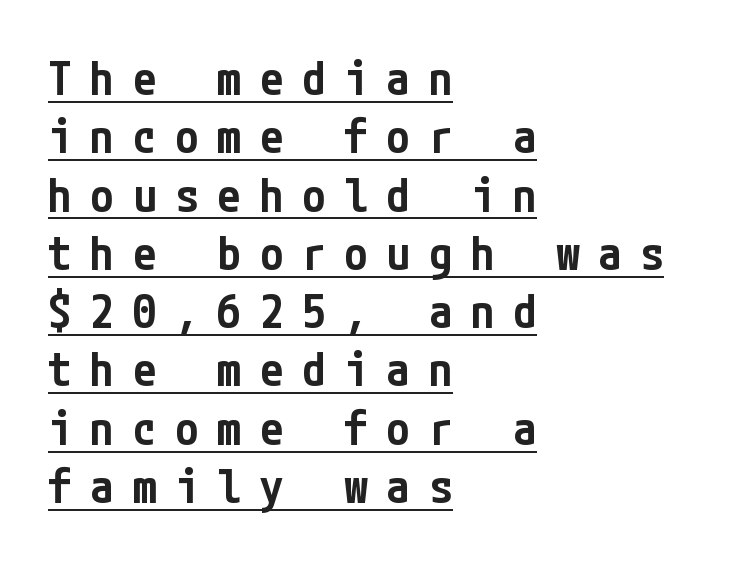
Italic? Not at all — the glyphs are vertical. Is the letter spacing exaggerated? Yes — the characters are pushed far apart. Are there feet on the stems? There aren't — it's a sans. A continuous stroke trails under the words, as in a hyperlink. Every letter is mildly thick-stroked: semibold rather than bold.
